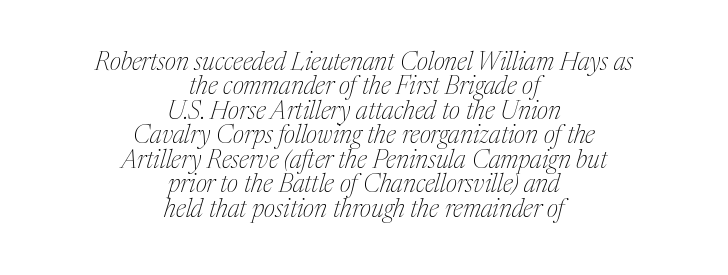
Q: Is the text bold? A: No.
Q: Is the text italic (slanted)? A: Yes, it leans right by about 17 degrees.
Q: Is the text underlined? A: No.
Q: How is the paragraph aligned? A: Centered.
Q: Is the spacing between letters normal or unusually wide? A: Normal.
Q: Is the spacing between lines tight, normal or loose? A: Tight.
